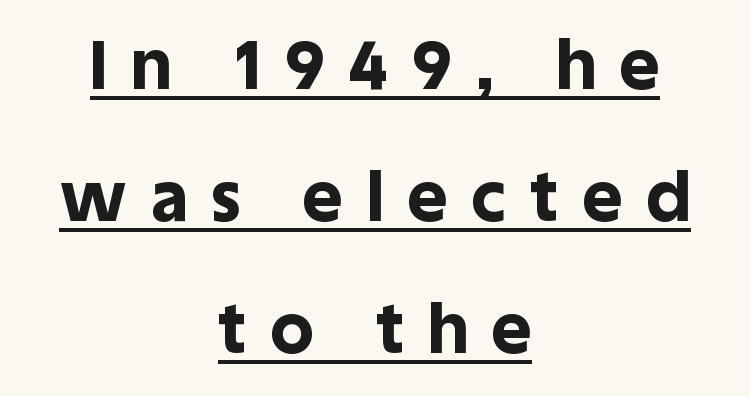
{"serif": "no", "italic": "no", "bold": "yes", "weight": "bold", "width": "normal", "x_height": "large", "monospaced": "no", "underline": "yes", "align": "center", "line_spacing": "loose", "line_spacing_ratio": 1.94, "letter_spacing": "wide", "letter_spacing_em": 0.36, "glyph_px": 68}
